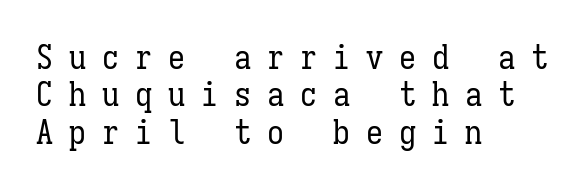
Q: Is the text bold? A: No.
Q: Is the text italic (slanted)? A: No, it is upright.
Q: Is the text underlined? A: No.
Q: How is the paragraph aligned? A: Left-aligned.
Q: Is the spacing between letters normal or unusually wide? A: Unusually wide.
Q: Is the spacing between lines tight, normal or loose? A: Tight.
Q: Width (condensed, normal, or wide)? A: Condensed.
Q: Stroke contrast? A: Low.
Q: x-height? A: Medium.
Q: Monospaced? A: Yes.
